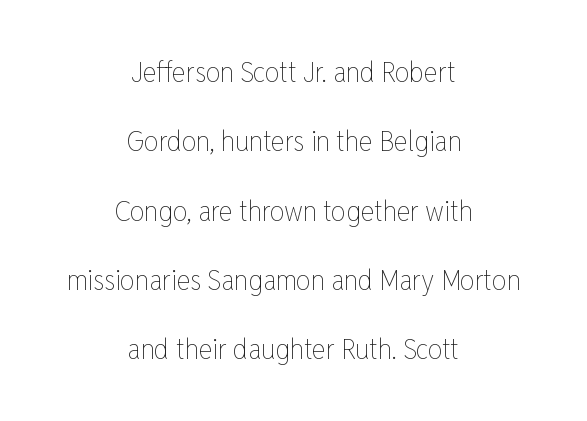
{"italic": "no", "bold": "no", "weight": "thin", "width": "condensed", "stroke_contrast": "low", "x_height": "medium", "monospaced": "no", "underline": "no", "align": "center", "line_spacing": "loose", "line_spacing_ratio": 2.39, "letter_spacing": "normal", "letter_spacing_em": 0.0, "glyph_px": 29}
